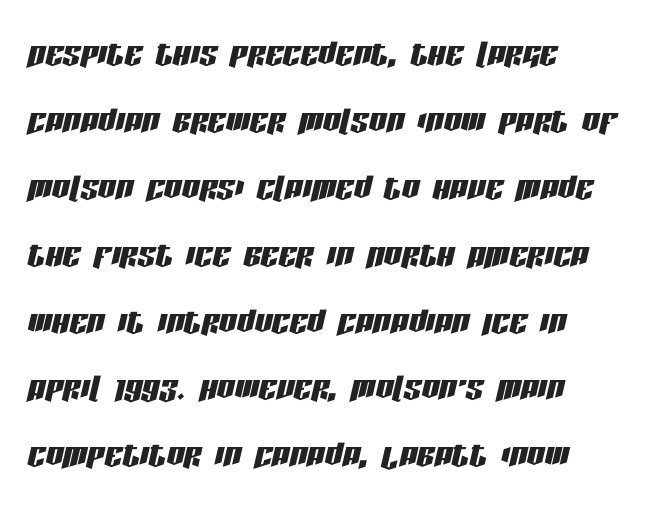
The image shows 44 px condensed type, italic (leaning right); set left-aligned, normal line spacing (1.52x), normal letter spacing, not underlined; low stroke contrast and a large x-height.
